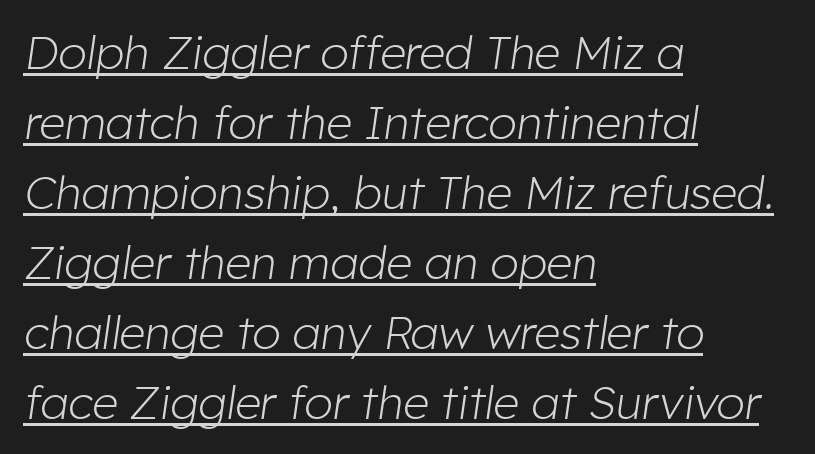
The image shows 46 px light type, italic (leaning right); set left-aligned, normal line spacing (1.52x), normal letter spacing, underlined; low stroke contrast and a medium x-height.
